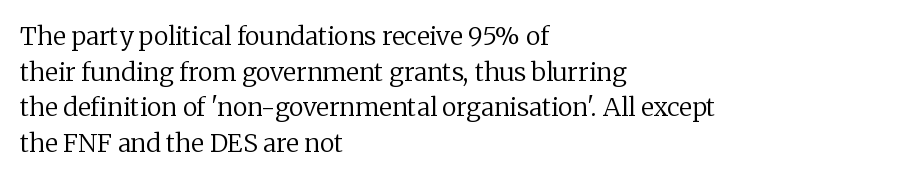
Q: Is the text bold? A: No.
Q: Is the text italic (slanted)? A: No, it is upright.
Q: Is the text underlined? A: No.
Q: How is the paragraph aligned? A: Left-aligned.
Q: Is the spacing between letters normal or unusually wide? A: Normal.
Q: Is the spacing between lines tight, normal or loose? A: Normal.
